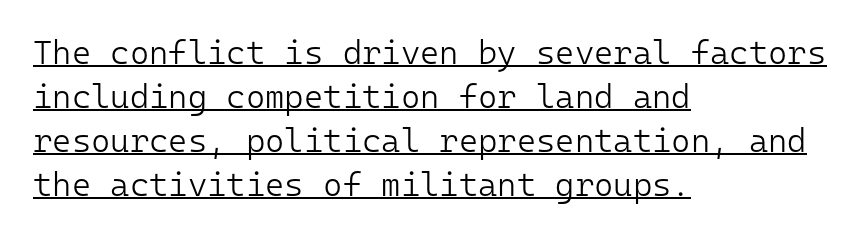
Q: Is the text bold? A: No.
Q: Is the text italic (slanted)? A: No, it is upright.
Q: Is the typeface a serif or a sans-serif typeface? A: Sans-serif.
Q: Is the text underlined? A: Yes.
Q: How is the paragraph aligned? A: Left-aligned.
Q: Is the spacing between letters normal or unusually wide? A: Normal.
Q: Is the spacing between lines tight, normal or loose? A: Normal.
Q: Width (condensed, normal, or wide)? A: Normal.
Q: Stroke contrast? A: Low.
Q: x-height? A: Medium.
Q: Monospaced? A: Yes.
